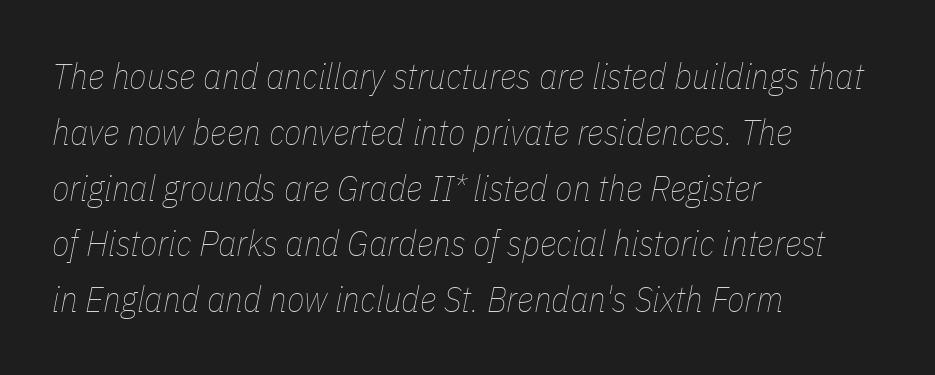
The image shows 36 px thin, condensed type, italic (leaning right); set left-aligned, normal line spacing (1.55x), normal letter spacing, not underlined; low stroke contrast and a medium x-height.
